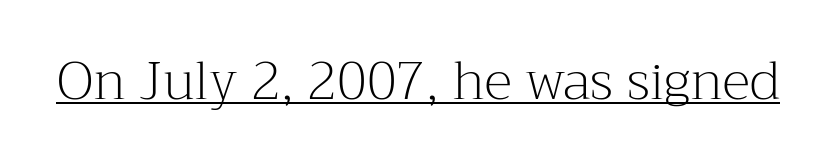
The image shows 53 px light serif type, upright; set normal letter spacing, underlined; medium stroke contrast and a medium x-height.
